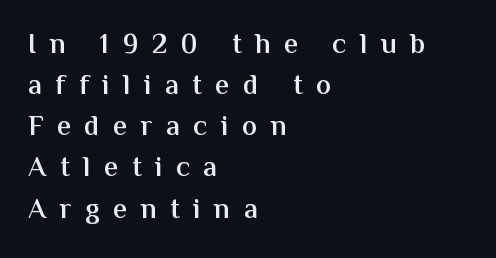
The image shows 28 px semibold sans-serif type, upright; set left-aligned, normal line spacing (1.47x), unusually wide letter spacing (+0.49 em), not underlined; medium stroke contrast and a medium x-height.
